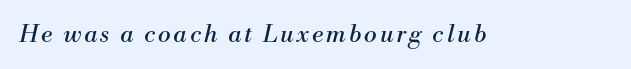
{"italic": "yes", "lean": "right", "slant_degrees": 13, "bold": "no", "underline": "no", "glyph_px": 24}
